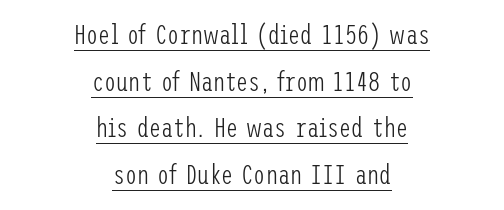
These lines keep a tight, regular rhythm from letter to letter. In CSS terms this would be text-align: center. The lettering stays uniformly vertical, giving the passage a roman look. The weight tops out at a normal text grade.
